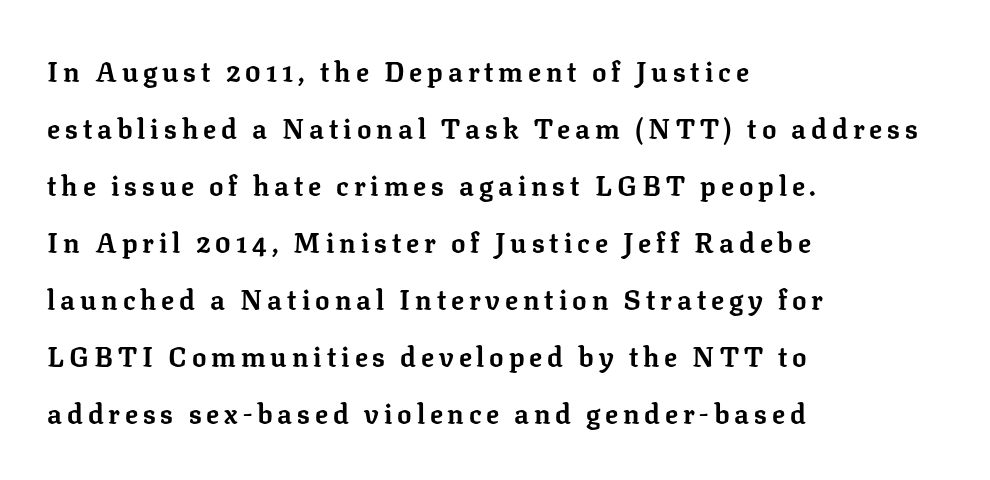
The image shows 27 px bold type, upright; set left-aligned, loose line spacing (2.11x), not underlined.
